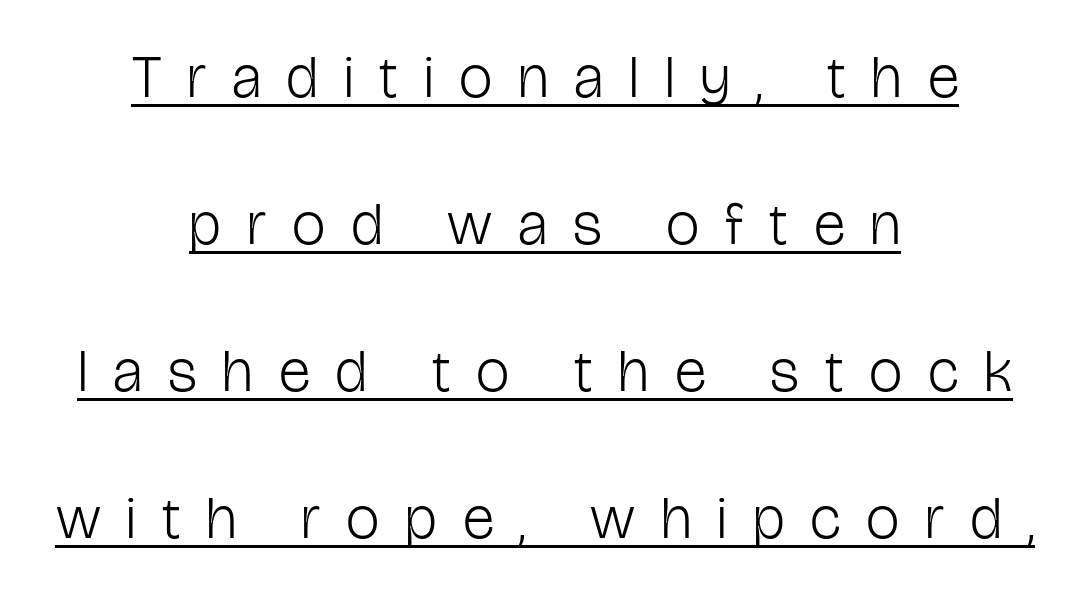
Do the characters align in a grid? No, the font is proportional. Does extra space separate the letters? Yes, quite a lot of it. Beneath each row of characters lies a ruled line. Which margin do the lines hug? Neither — every line sits in the middle. Every character sits straight up, as roman type does. Weight: not bold — regular or lighter.
